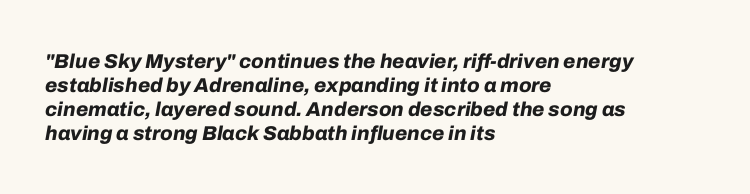
{"italic": "yes", "lean": "right", "slant_degrees": 10, "bold": "yes", "underline": "no", "align": "left", "line_spacing_ratio": 1.2, "letter_spacing": "normal", "letter_spacing_em": 0.0, "glyph_px": 20}
